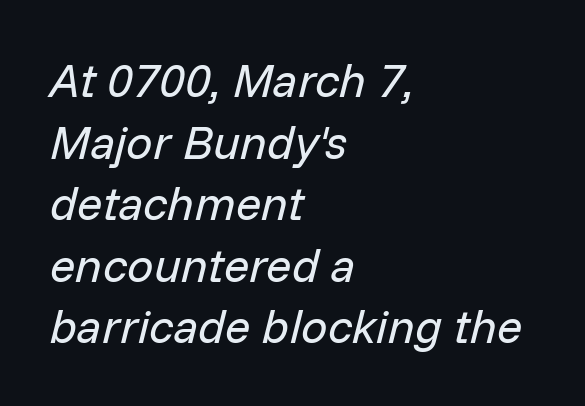
Q: Is the text bold? A: No.
Q: Is the text italic (slanted)? A: Yes, it leans right by about 14 degrees.
Q: Is the text underlined? A: No.
Q: How is the paragraph aligned? A: Left-aligned.
Q: Is the spacing between letters normal or unusually wide? A: Normal.
Q: Is the spacing between lines tight, normal or loose? A: Normal.
Q: Width (condensed, normal, or wide)? A: Normal.
Q: Stroke contrast? A: Low.
Q: x-height? A: Medium.
Q: Monospaced? A: No.
